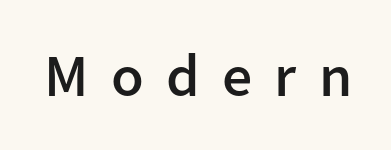
Q: Is the text bold? A: Semi-bold.
Q: Is the text italic (slanted)? A: No, it is upright.
Q: Is the typeface a serif or a sans-serif typeface? A: Sans-serif.
Q: Is the text underlined? A: No.
Q: Is the spacing between letters normal or unusually wide? A: Unusually wide.
Q: Width (condensed, normal, or wide)? A: Normal.
Q: Stroke contrast? A: Low.
Q: x-height? A: Medium.
Q: Monospaced? A: No.
